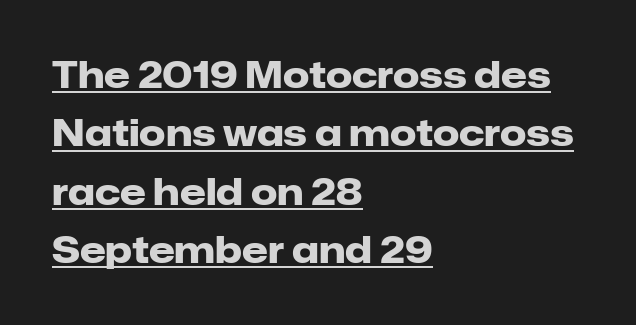
Q: Is the text bold? A: Yes.
Q: Is the text italic (slanted)? A: No, it is upright.
Q: Is the typeface a serif or a sans-serif typeface? A: Sans-serif.
Q: Is the text underlined? A: Yes.
Q: How is the paragraph aligned? A: Left-aligned.
Q: Is the spacing between letters normal or unusually wide? A: Normal.
Q: Is the spacing between lines tight, normal or loose? A: Normal.
Q: Width (condensed, normal, or wide)? A: Normal.
Q: Stroke contrast? A: Low.
Q: x-height? A: Medium.
Q: Monospaced? A: No.
